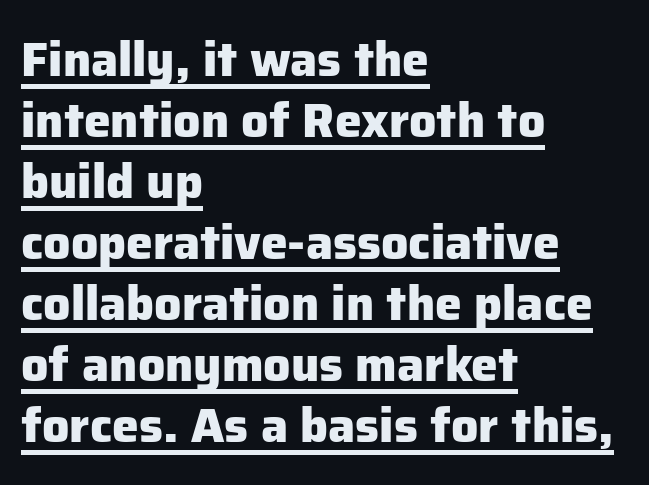
The image shows 48 px heavy sans-serif type, upright; set left-aligned, normal line spacing (1.27x), normal letter spacing, underlined; low stroke contrast and a medium x-height.
